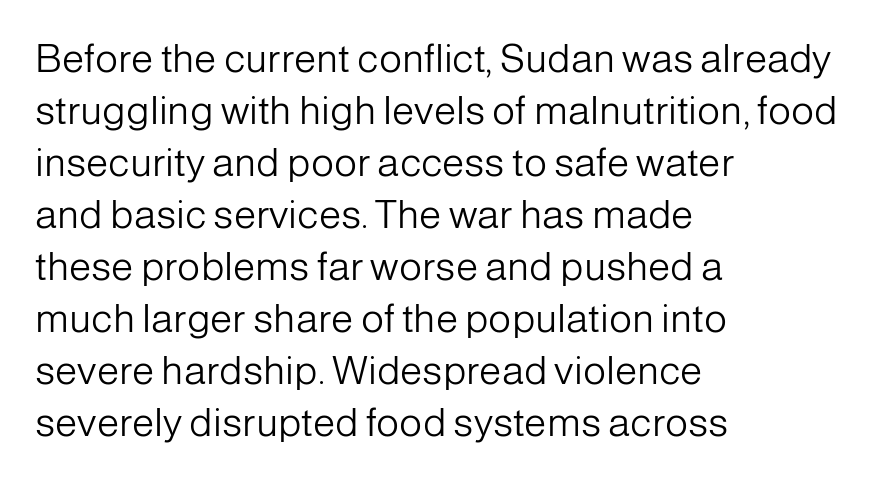
The image shows 40 px light sans-serif type, upright; set left-aligned, normal line spacing (1.3x), normal letter spacing, not underlined; low stroke contrast and a medium x-height.
